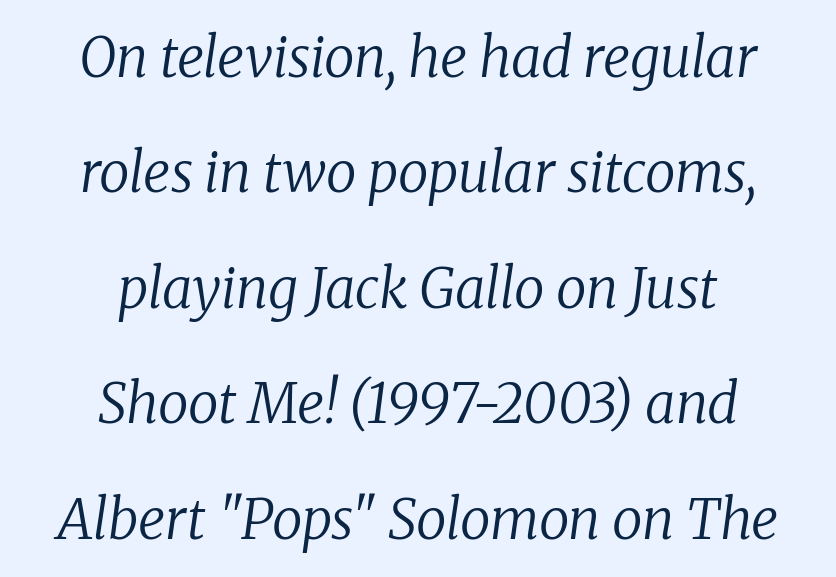
{"serif": "yes", "italic": "yes", "lean": "right", "slant_degrees": 8, "bold": "no", "weight": "regular", "width": "normal", "stroke_contrast": "low", "x_height": "medium", "monospaced": "no", "underline": "no", "align": "center", "line_spacing": "loose", "line_spacing_ratio": 2.1, "letter_spacing": "normal", "letter_spacing_em": 0.0, "glyph_px": 55}
